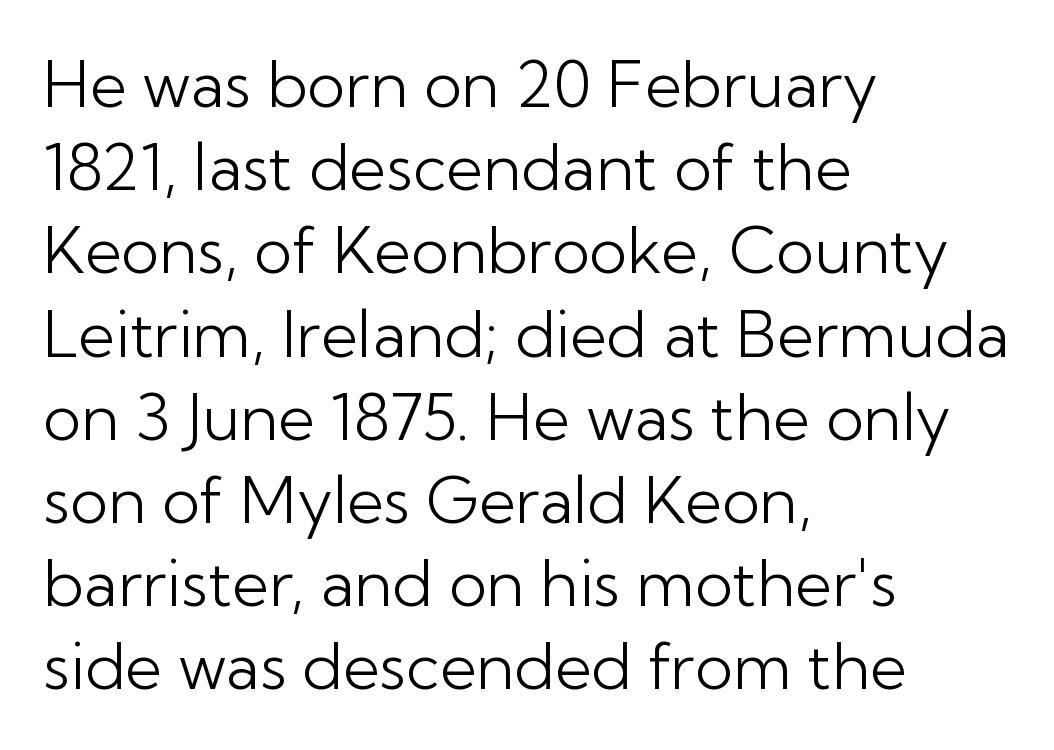
The image shows 64 px light sans-serif type, upright; set left-aligned, normal line spacing (1.3x), normal letter spacing, not underlined; low stroke contrast and a medium x-height.
